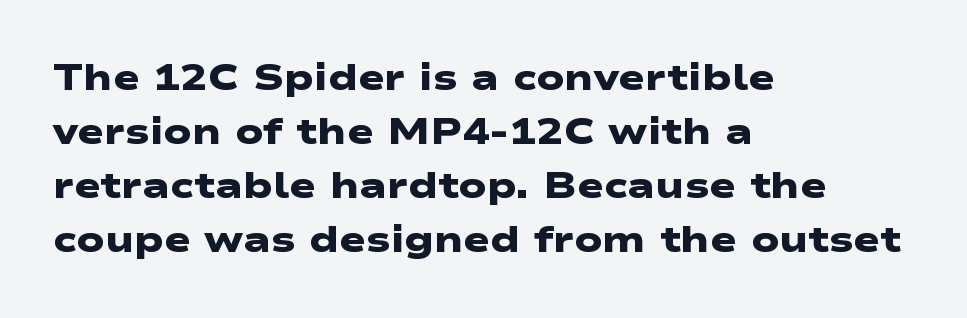
The image shows 36 px heavy, wide sans-serif type; set left-aligned, normal line spacing (1.5x), normal letter spacing, not underlined; low stroke contrast and a medium x-height.
